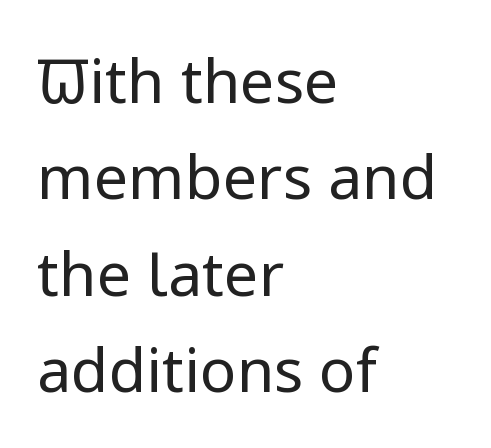
Q: Is the text bold? A: No.
Q: Is the text italic (slanted)? A: No, it is upright.
Q: Is the typeface a serif or a sans-serif typeface? A: Sans-serif.
Q: Is the text underlined? A: No.
Q: How is the paragraph aligned? A: Left-aligned.
Q: Is the spacing between letters normal or unusually wide? A: Normal.
Q: Is the spacing between lines tight, normal or loose? A: Normal.
Q: Width (condensed, normal, or wide)? A: Normal.
Q: Stroke contrast? A: Low.
Q: x-height? A: Medium.
Q: Monospaced? A: No.
